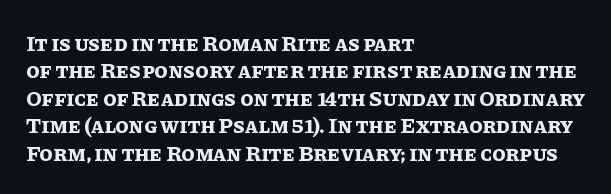
Q: Is the text bold? A: Yes.
Q: Is the text italic (slanted)? A: No, it is upright.
Q: Is the text underlined? A: No.
Q: How is the paragraph aligned? A: Left-aligned.
Q: Is the spacing between letters normal or unusually wide? A: Normal.
Q: Is the spacing between lines tight, normal or loose? A: Normal.
